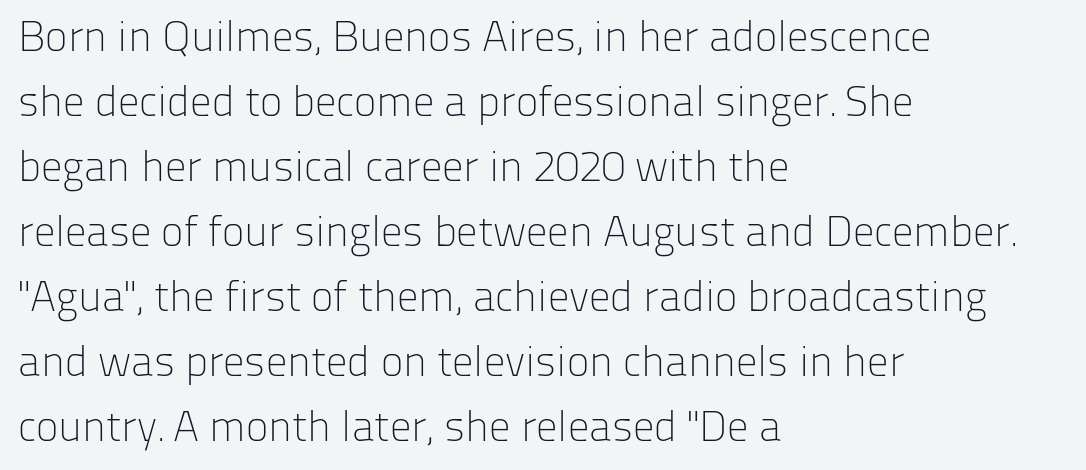
{"serif": "no", "italic": "no", "bold": "no", "weight": "light", "width": "normal", "stroke_contrast": "low", "x_height": "medium", "monospaced": "no", "underline": "no", "align": "left", "line_spacing": "normal", "line_spacing_ratio": 1.51, "letter_spacing": "normal", "letter_spacing_em": 0.0, "glyph_px": 43}
